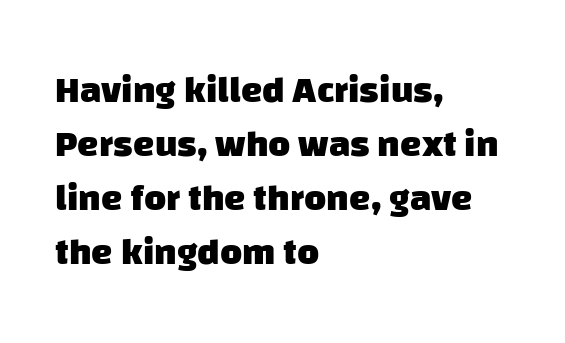
Q: Is the text bold? A: Yes.
Q: Is the typeface a serif or a sans-serif typeface? A: Sans-serif.
Q: Is the text underlined? A: No.
Q: How is the paragraph aligned? A: Left-aligned.
Q: Is the spacing between letters normal or unusually wide? A: Normal.
Q: Is the spacing between lines tight, normal or loose? A: Normal.
Q: Width (condensed, normal, or wide)? A: Normal.
Q: Stroke contrast? A: Low.
Q: x-height? A: Large.
Q: Monospaced? A: No.
